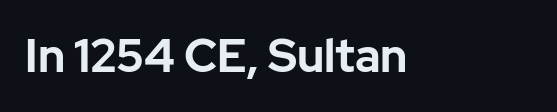
The type family on display is of the sans-serif kind. The area under the type is left untouched. Set as a true bold cut, around the 700 mark. Letter spacing: default. Each letter keeps its own natural width here, so spacing adapts to shape. A typesetter would mark this as roman, not italic.
